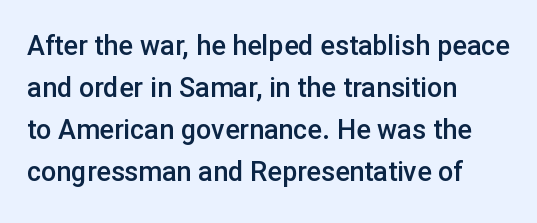
Has an underline been added? It has not. Look at the stroke-to-counter ratio: somewhat heavy, a semibold. Style check: upright. The letterforms sit shoulder to shoulder at normal distance. The paragraph has a hard left edge and a soft right edge.
